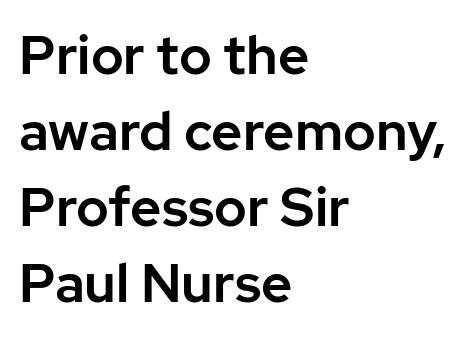
Q: Is the text italic (slanted)? A: No, it is upright.
Q: Is the typeface a serif or a sans-serif typeface? A: Sans-serif.
Q: Is the text underlined? A: No.
Q: How is the paragraph aligned? A: Left-aligned.
Q: Is the spacing between letters normal or unusually wide? A: Normal.
Q: Is the spacing between lines tight, normal or loose? A: Normal.
Q: Width (condensed, normal, or wide)? A: Normal.
Q: Stroke contrast? A: Low.
Q: x-height? A: Medium.
Q: Monospaced? A: No.
